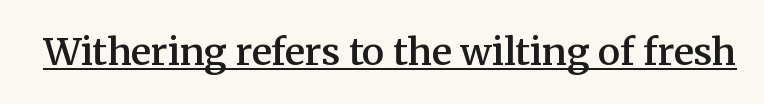
Weight: semibold (demi). Rendered with straight, roman letterforms. Standard letterfit; no display-style spreading of the glyphs. The lettering is marked with a stroke running underneath it. The letters advance in unequal steps, a hallmark of proportional type. The characters display serif detailing at their extremities.
